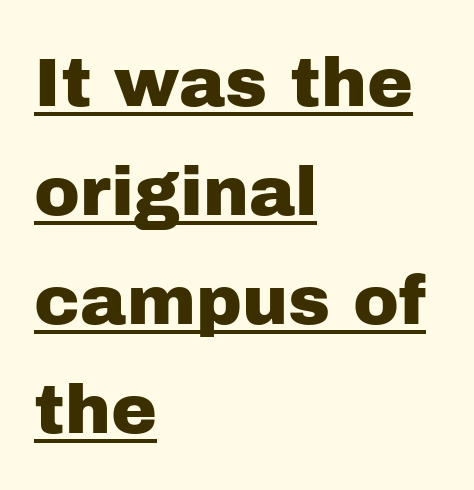
{"serif": "no", "italic": "no", "width": "normal", "stroke_contrast": "low", "x_height": "medium", "monospaced": "no", "underline": "yes", "align": "left", "line_spacing": "normal", "line_spacing_ratio": 1.58, "letter_spacing": "normal", "letter_spacing_em": 0.0, "glyph_px": 69}
